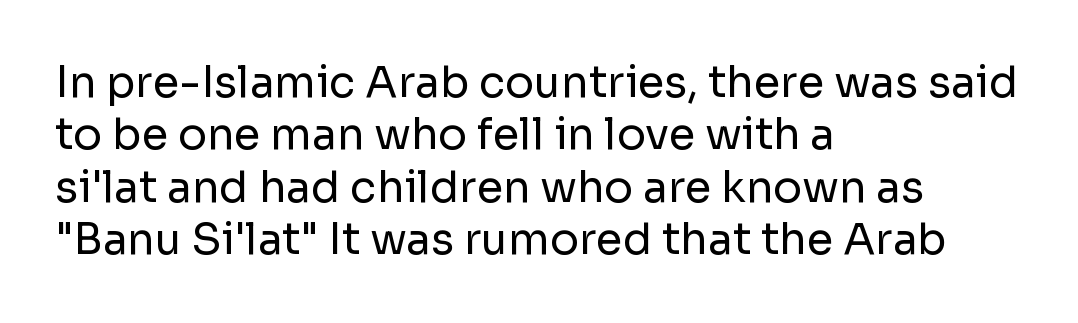
Q: Is the text bold? A: No.
Q: Is the text italic (slanted)? A: No, it is upright.
Q: Is the typeface a serif or a sans-serif typeface? A: Sans-serif.
Q: Is the text underlined? A: No.
Q: How is the paragraph aligned? A: Left-aligned.
Q: Is the spacing between letters normal or unusually wide? A: Normal.
Q: Width (condensed, normal, or wide)? A: Normal.
Q: Stroke contrast? A: Low.
Q: x-height? A: Medium.
Q: Monospaced? A: No.
